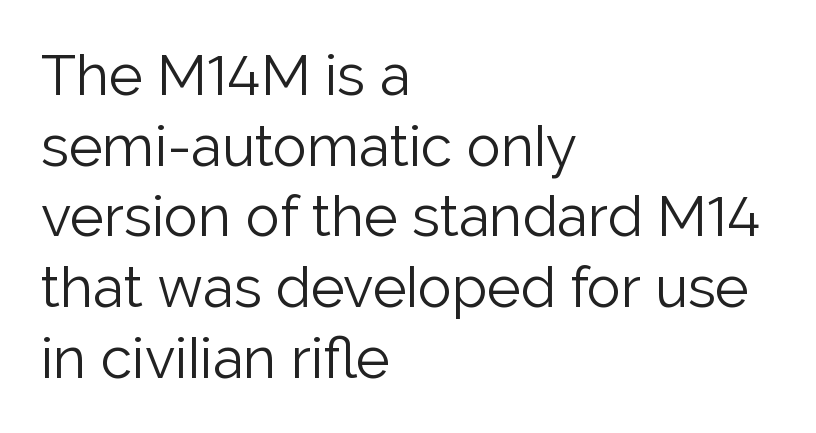
{"serif": "no", "italic": "no", "bold": "no", "weight": "light", "width": "normal", "stroke_contrast": "low", "x_height": "medium", "monospaced": "no", "underline": "no", "align": "left", "line_spacing_ratio": 1.24, "letter_spacing": "normal", "letter_spacing_em": 0.0, "glyph_px": 57}
